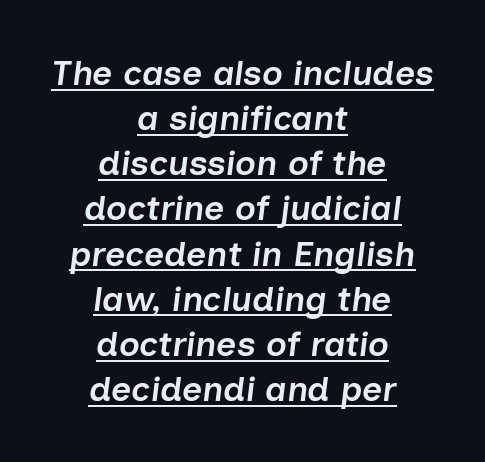
Looks like someone drew a line under every word here. Tracking here is standard; glyphs follow each other at the usual distance. The face used here is proportionally spaced, like ordinary book or web type. How heavy is the stroke? Medium-heavy — a semibold, shy of bold. The axis of the letterforms is tilted away from vertical.
